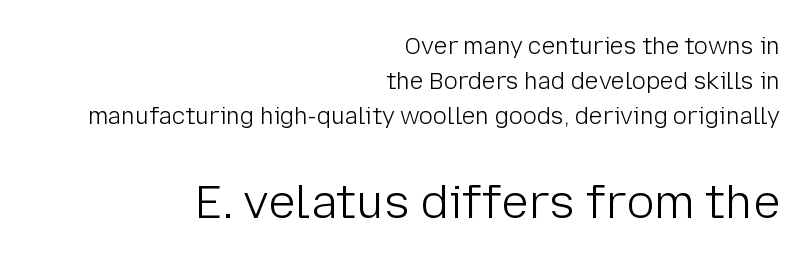
Q: Is the text bold? A: No.
Q: Is the text italic (slanted)? A: No, it is upright.
Q: Is the typeface a serif or a sans-serif typeface? A: Sans-serif.
Q: Is the text underlined? A: No.
Q: How is the paragraph aligned? A: Right-aligned.
Q: Is the spacing between letters normal or unusually wide? A: Normal.
Q: Is the spacing between lines tight, normal or loose? A: Normal.
Q: Which block of text is set in a larger size, the first (top) or the second (bottom)? A: The second (bottom) one.
Q: Width (condensed, normal, or wide)? A: Normal.
Q: Stroke contrast? A: Low.
Q: x-height? A: Medium.
Q: Monospaced? A: No.
